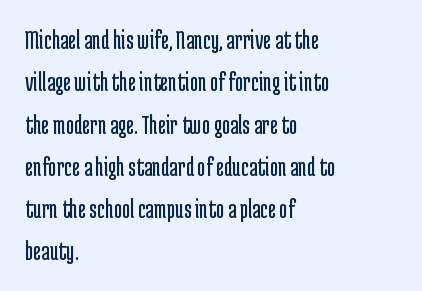
Here the designer chose a conventional face with non-uniform glyph widths. Honestly, the row spacing looks completely unremarkable. The characters are drawn with everyday or finer stroke widths. Classification — sans serif. Designer's note — italics off, roman on.
